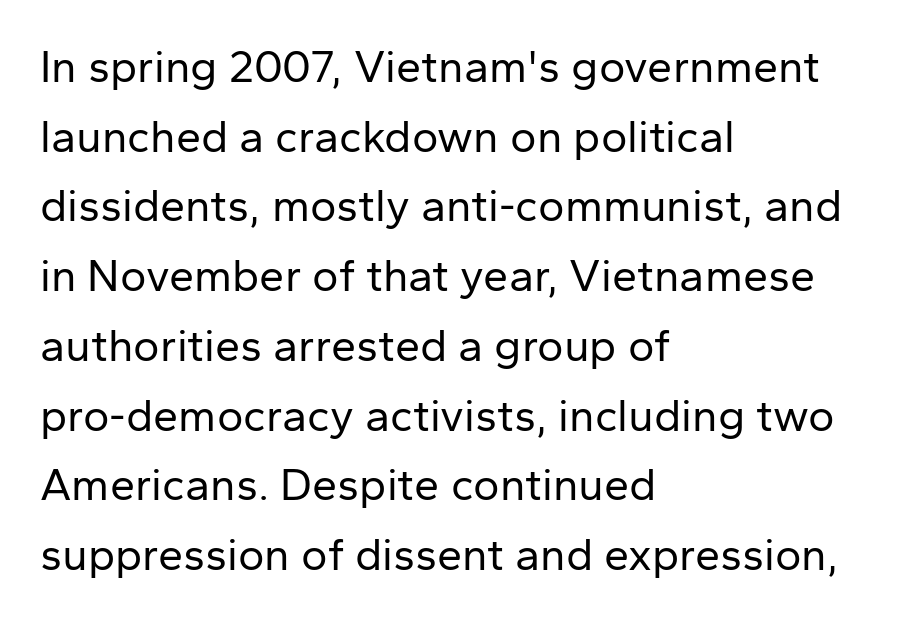
The image shows 45 px regular-weight sans-serif type, upright; set left-aligned, normal line spacing (1.55x), normal letter spacing, not underlined; low stroke contrast and a medium x-height.
